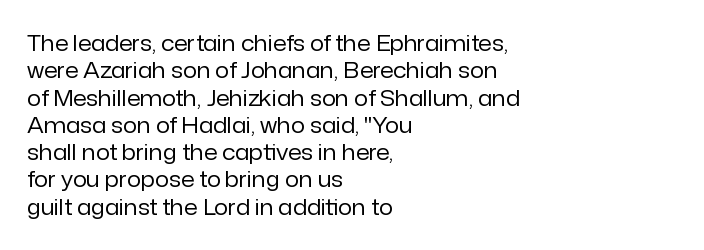
The image shows 22 px text type, upright; set left-aligned, line spacing 1.24x, normal letter spacing, not underlined.
